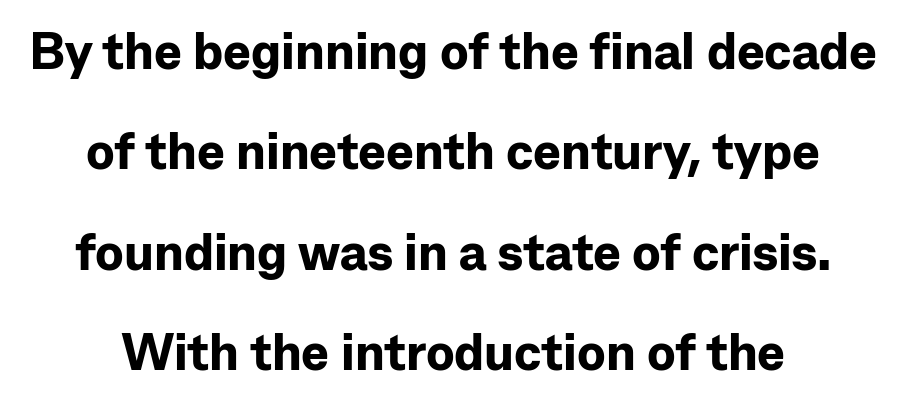
The image shows 52 px bold sans-serif type, upright; set centered, loose line spacing (1.93x), normal letter spacing, not underlined; low stroke contrast and a medium x-height.
